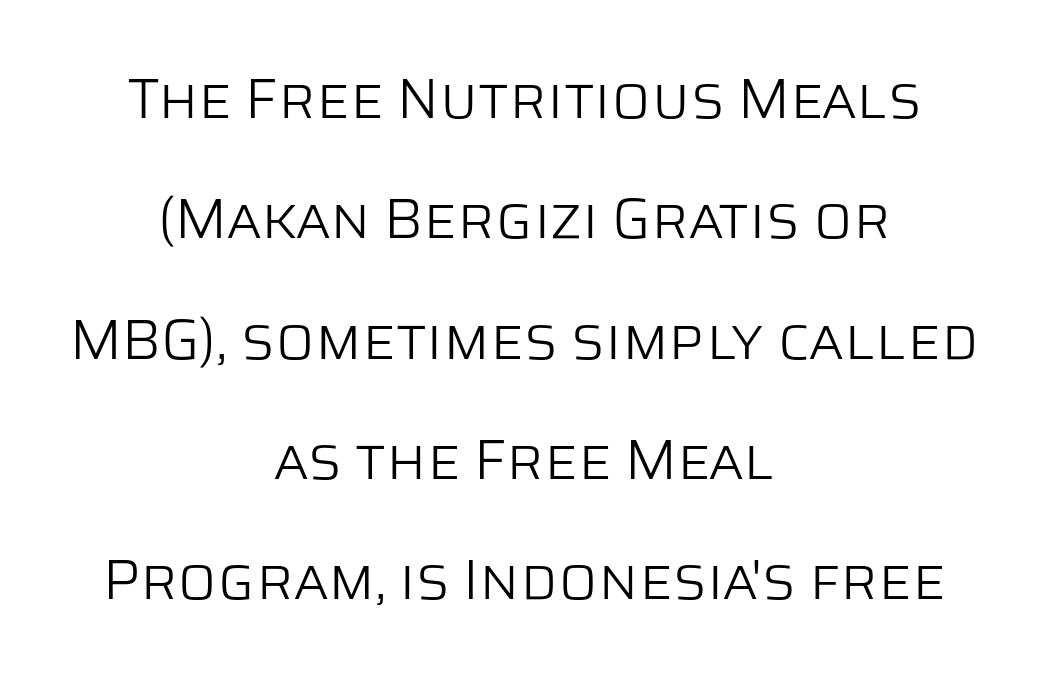
{"serif": "no", "italic": "no", "bold": "no", "weight": "light", "width": "normal", "stroke_contrast": "low", "x_height": "large", "monospaced": "no", "underline": "no", "align": "center", "line_spacing": "loose", "line_spacing_ratio": 2.11, "letter_spacing": "normal", "letter_spacing_em": 0.0, "glyph_px": 57}
